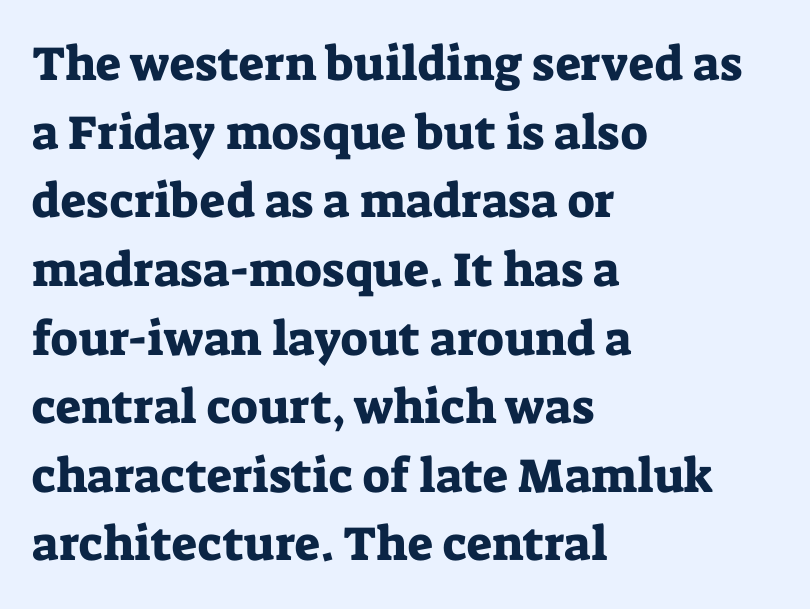
{"serif": "yes", "italic": "no", "width": "normal", "stroke_contrast": "low", "x_height": "medium", "monospaced": "no", "underline": "no", "align": "left", "line_spacing": "normal", "line_spacing_ratio": 1.43, "letter_spacing": "normal", "letter_spacing_em": 0.0, "glyph_px": 48}
